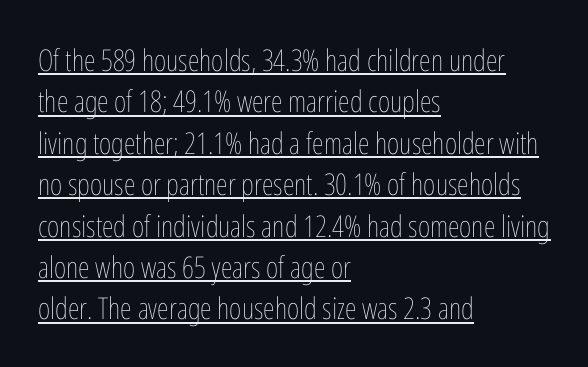
Emphasis is given by a line drawn under the lettering. You could not count columns in this text — the font is proportionally spaced. Observe the ordinary spacing: letters are neighbours, not strangers. Weight: not bold — regular or lighter. Is the block centered? No — it sits flush against the left margin.
